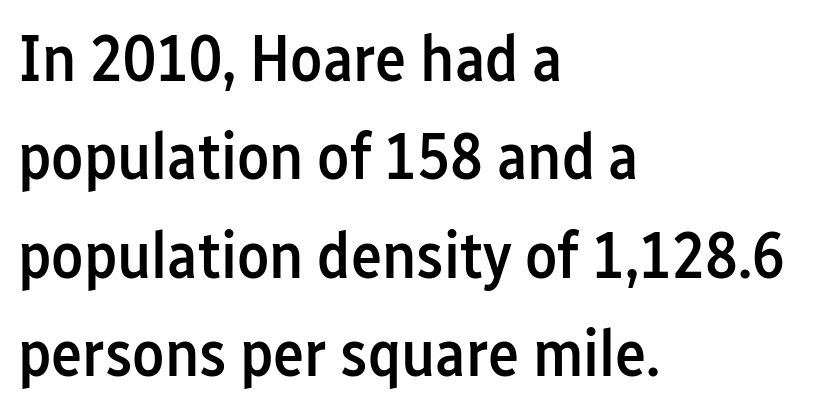
{"serif": "no", "italic": "no", "bold": "semi", "weight": "semibold", "width": "condensed", "stroke_contrast": "low", "x_height": "medium", "monospaced": "no", "underline": "no", "align": "left", "line_spacing": "normal", "line_spacing_ratio": 1.49, "letter_spacing": "normal", "letter_spacing_em": 0.0, "glyph_px": 66}
